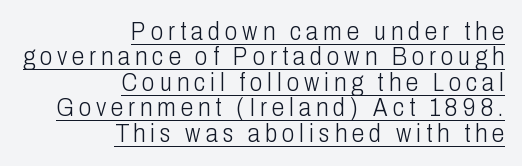
The image shows 25 px text type, upright; set right-aligned, tight line spacing (1.02x), unusually wide letter spacing (+0.2 em), underlined.
